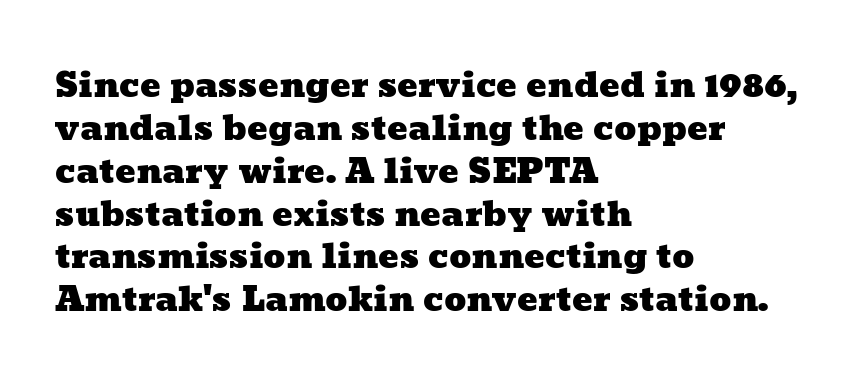
Line spacing here is normal. The rendering uses natural spacing where letterforms have individual widths. Inter-character spacing is left at the font's built-in metrics. Check the space under the baseline: it is left empty. Notice how the passage keeps a crisp vertical edge on the left only.
